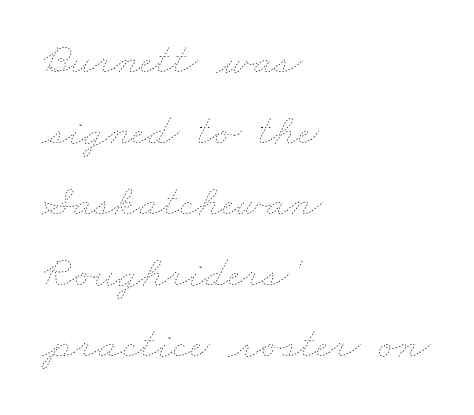
Q: Is the text bold? A: No.
Q: Is the text underlined? A: No.
Q: How is the paragraph aligned? A: Left-aligned.
Q: Is the spacing between letters normal or unusually wide? A: Normal.
Q: Is the spacing between lines tight, normal or loose? A: Normal.
Q: Width (condensed, normal, or wide)? A: Wide.
Q: Stroke contrast? A: Low.
Q: x-height? A: Small.
Q: Monospaced? A: No.
